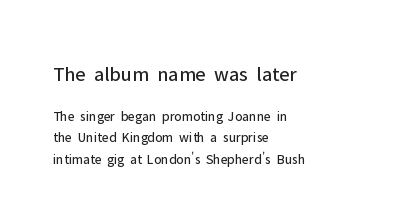
{"italic": "no", "bold": "no", "underline": "no", "align": "left", "line_spacing": "normal", "line_spacing_ratio": 1.53, "letter_spacing": "normal", "letter_spacing_em": 0.0, "larger_block": "first", "size_ratio": 1.5, "glyph_px": 21}
